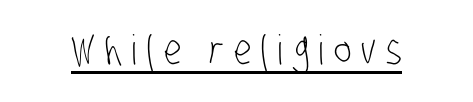
{"serif": "no", "bold": "no", "weight": "light", "width": "condensed", "stroke_contrast": "low", "x_height": "large", "monospaced": "no", "underline": "yes", "letter_spacing": "wide", "letter_spacing_em": 0.24, "glyph_px": 41}
